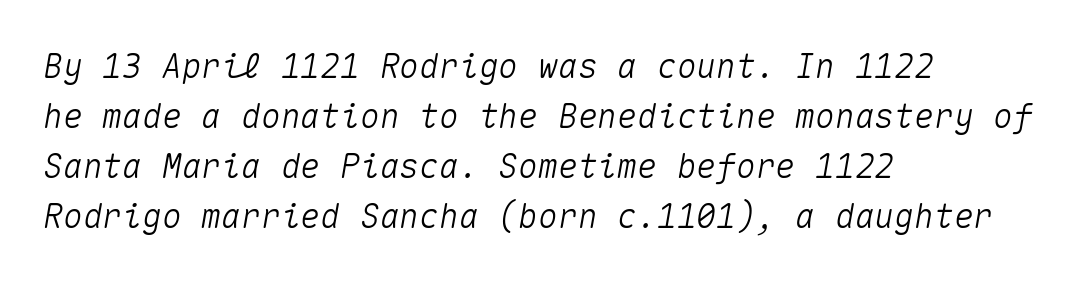
The image shows 33 px text type, italic (leaning right), monospaced; set left-aligned, normal line spacing (1.52x), normal letter spacing, not underlined; medium stroke contrast and a medium x-height.
